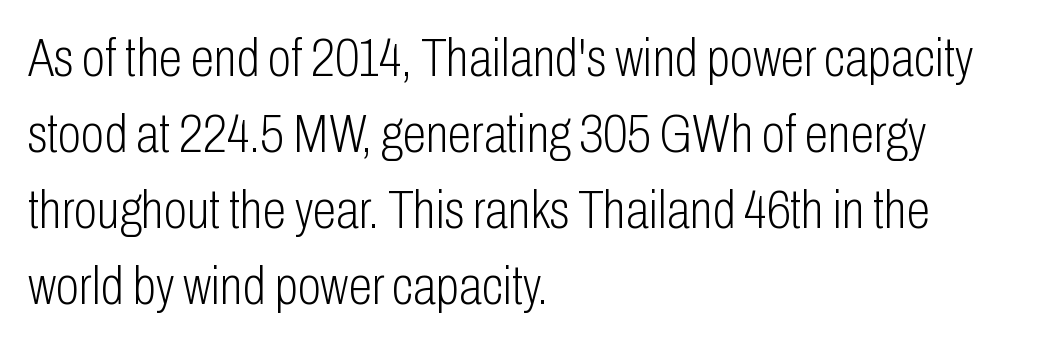
To sum up the face: it is a sans, with no serifs. The strip under each line holds only bare page. Is this a fixed-width face? No — the glyphs have proportional, varying widths. The type is set solid horizontally, with unmodified tracking.
